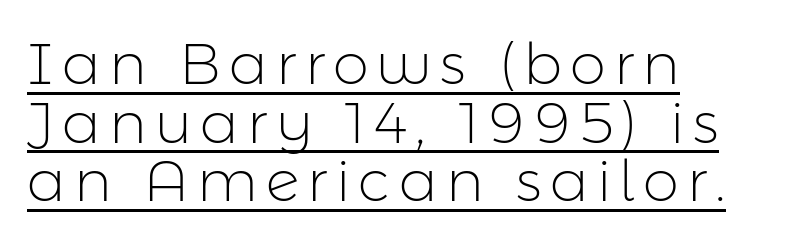
Q: Is the text bold? A: No.
Q: Is the text italic (slanted)? A: No, it is upright.
Q: Is the typeface a serif or a sans-serif typeface? A: Sans-serif.
Q: Is the text underlined? A: Yes.
Q: How is the paragraph aligned? A: Left-aligned.
Q: Is the spacing between lines tight, normal or loose? A: Tight.
Q: Width (condensed, normal, or wide)? A: Normal.
Q: Stroke contrast? A: Low.
Q: x-height? A: Medium.
Q: Monospaced? A: No.
